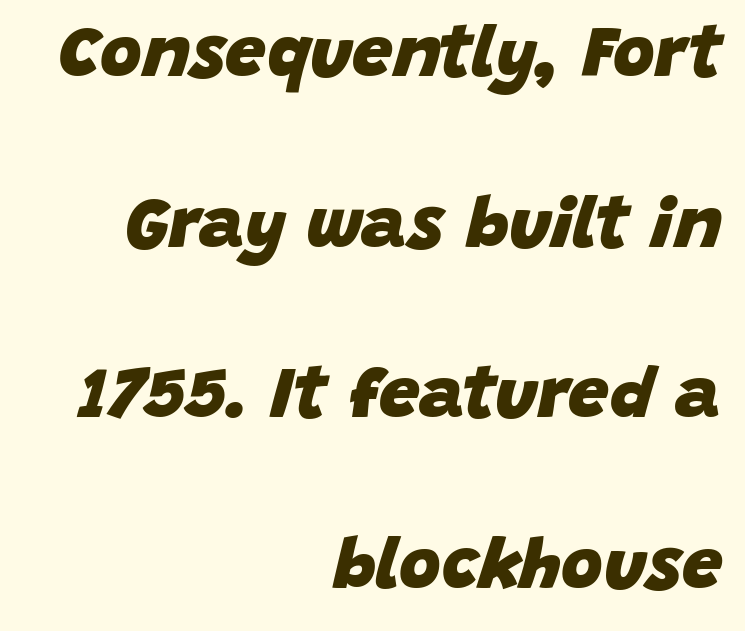
These lines stack with their right ends in a neat column. Loosely led — the rows are spread out. Spacing verdict: proportional, widths tailored to each character. Bold? Absolutely — the strokes are thick and heavy. Compared with ordinary roman type, these characters are visibly tilted. The type is set solid horizontally, with unmodified tracking.
